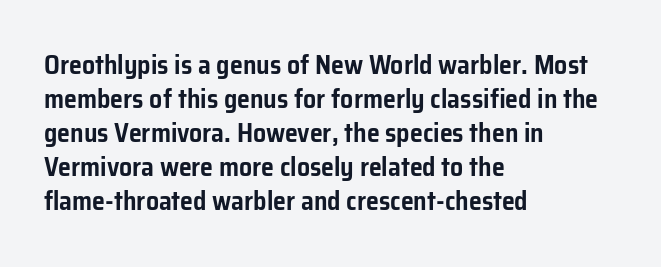
The passage is arranged the way most books set body copy — flush left. This is roman type, the default non-slanted kind. The rows are spaced the way most documents space them. The letterforms sit shoulder to shoulder at normal distance. Honestly, there is no underline to notice here at all.
